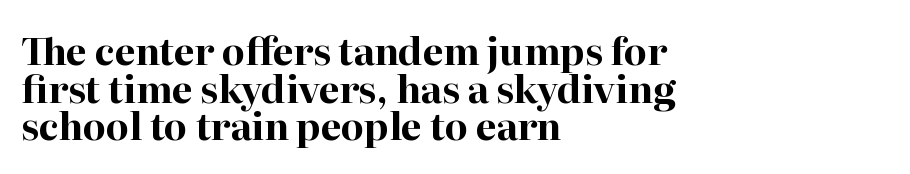
The image shows 37 px bold serif type, upright; set left-aligned, tight line spacing (1.02x), normal letter spacing, not underlined; high stroke contrast and a medium x-height.
